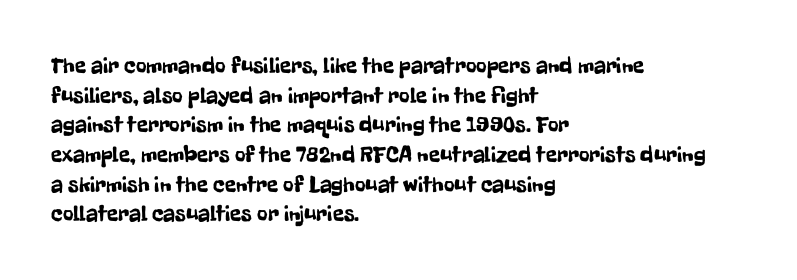
{"italic": "no", "underline": "no", "align": "left", "line_spacing": "normal", "line_spacing_ratio": 1.29, "letter_spacing": "normal", "letter_spacing_em": 0.0, "glyph_px": 23}
